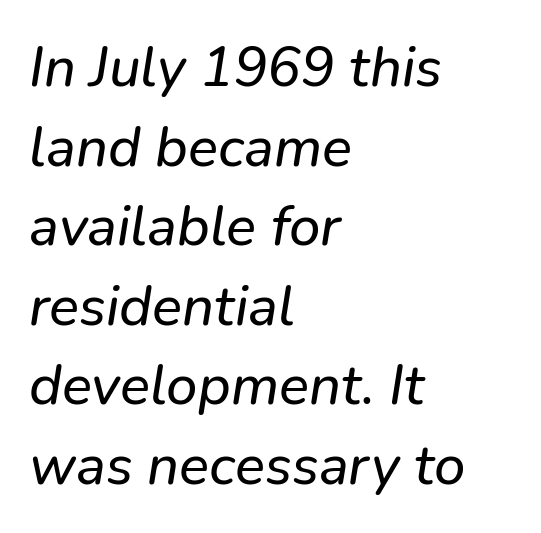
The image shows 56 px text type, italic (leaning right); set left-aligned, normal line spacing (1.42x), normal letter spacing, not underlined; low stroke contrast and a medium x-height.
